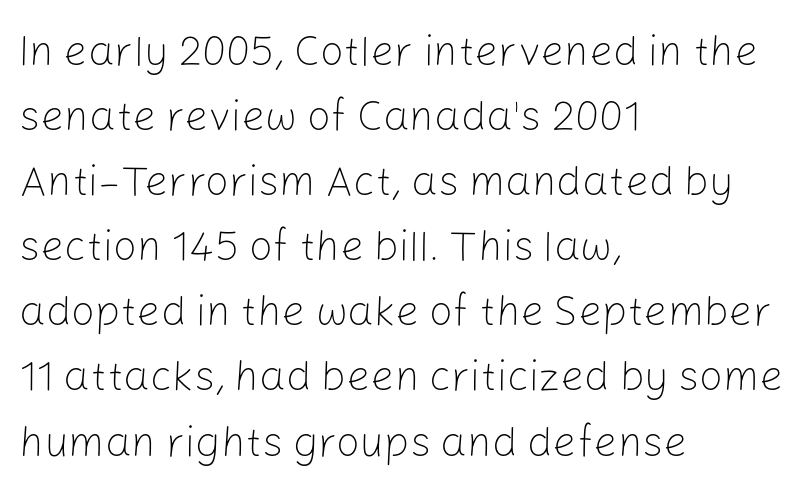
Stem width sits at or under what a default text font uses. Normally led — the rows are evenly, conventionally spaced. The designer went with a sans here, leaving each stem footless. Look at the tracking — it's just the regular setting, nothing added. These lines are set flush left with a ragged right edge.
